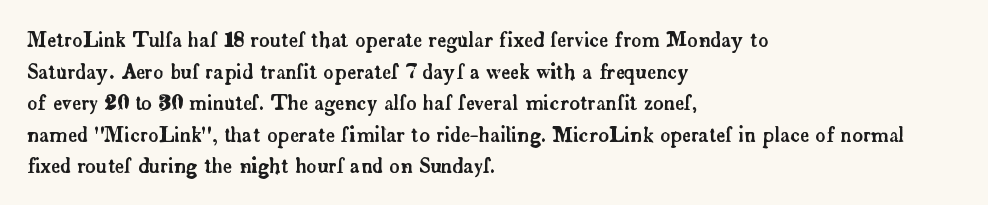
{"italic": "no", "underline": "no", "align": "left", "line_spacing": "normal", "line_spacing_ratio": 1.58, "letter_spacing": "normal", "letter_spacing_em": 0.0, "glyph_px": 20}
